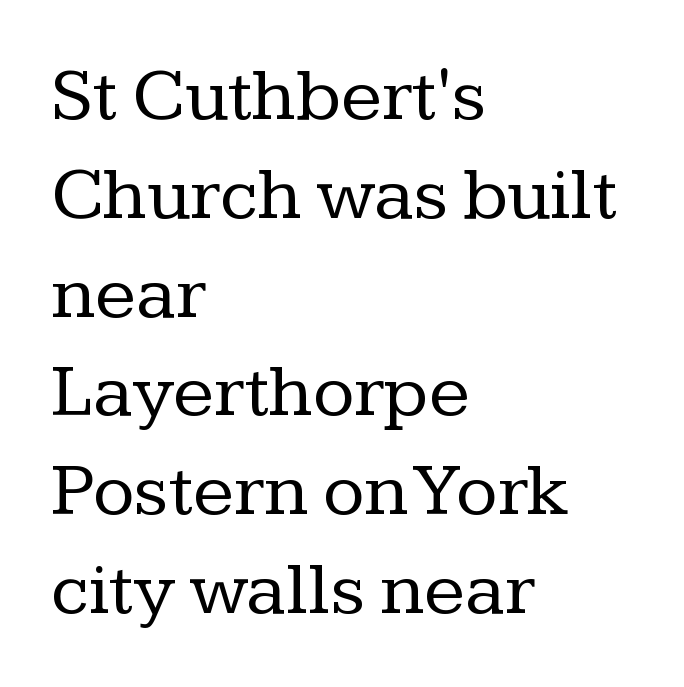
The image shows 76 px regular-weight serif type, upright; set left-aligned, normal line spacing (1.3x), normal letter spacing, not underlined; low stroke contrast and a medium x-height.
